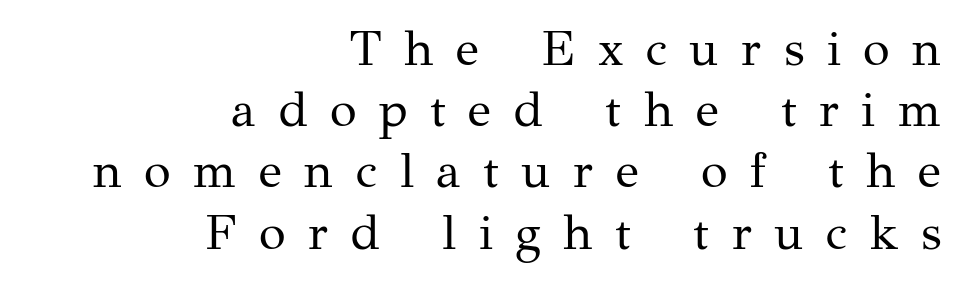
The weight tops out at a normal text grade. Note the varied advance widths — an 'i' is clearly narrower than an 'm'. The string is rendered with underlining switched off. Do the letters lean? They stand straight.
